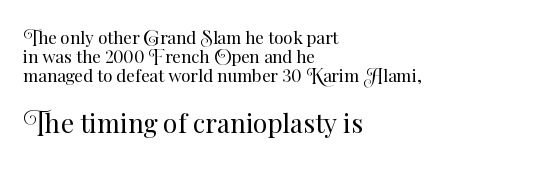
{"italic": "no", "bold": "no", "underline": "no", "align": "left", "line_spacing": "tight", "line_spacing_ratio": 1.13, "letter_spacing": "normal", "letter_spacing_em": 0.0, "larger_block": "second", "size_ratio": 1.53, "glyph_px": 26}
